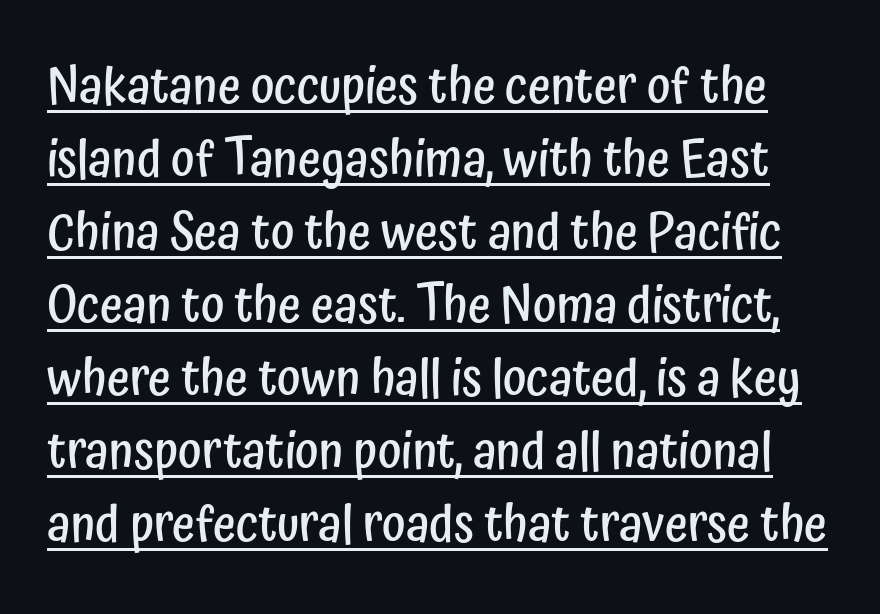
The passage shown has conventional tracking throughout. Does the weight exceed regular? Yes, but only to semibold. Vertical spacing — default. Tall strokes in this sample are plumb rather than angled. Descenders here cross a horizontal rule under the line.
